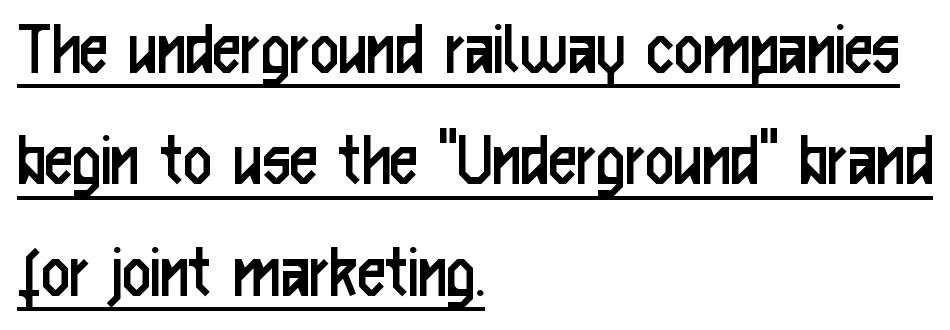
{"serif": "no", "italic": "no", "bold": "no", "weight": "regular", "width": "condensed", "stroke_contrast": "low", "x_height": "medium", "monospaced": "no", "underline": "yes", "align": "left", "line_spacing": "normal", "line_spacing_ratio": 1.41, "letter_spacing": "normal", "letter_spacing_em": 0.0, "glyph_px": 79}
